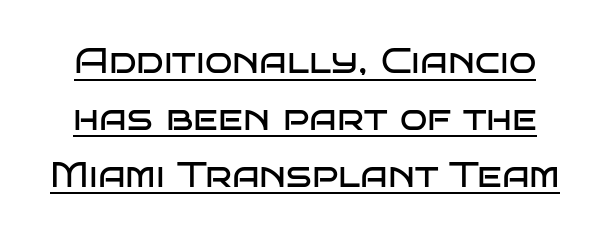
Q: Is the text bold? A: No.
Q: Is the text italic (slanted)? A: No, it is upright.
Q: Is the typeface a serif or a sans-serif typeface? A: Sans-serif.
Q: Is the text underlined? A: Yes.
Q: Is the spacing between letters normal or unusually wide? A: Normal.
Q: Is the spacing between lines tight, normal or loose? A: Normal.
Q: Width (condensed, normal, or wide)? A: Wide.
Q: Stroke contrast? A: Low.
Q: x-height? A: Large.
Q: Monospaced? A: No.
